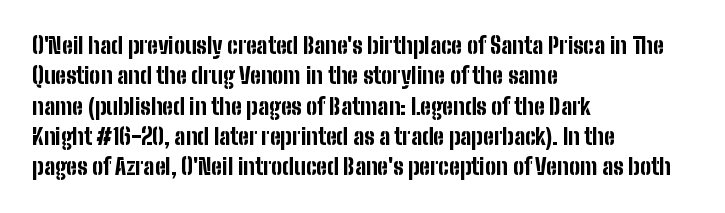
Q: Is the text bold? A: Yes.
Q: Is the text italic (slanted)? A: No, it is upright.
Q: Is the text underlined? A: No.
Q: How is the paragraph aligned? A: Left-aligned.
Q: Is the spacing between letters normal or unusually wide? A: Normal.
Q: Is the spacing between lines tight, normal or loose? A: Normal.
